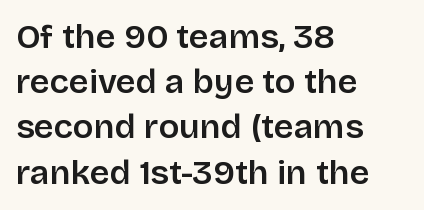
Q: Is the text bold? A: Semi-bold.
Q: Is the text italic (slanted)? A: No, it is upright.
Q: Is the typeface a serif or a sans-serif typeface? A: Sans-serif.
Q: Is the text underlined? A: No.
Q: How is the paragraph aligned? A: Left-aligned.
Q: Is the spacing between letters normal or unusually wide? A: Normal.
Q: Is the spacing between lines tight, normal or loose? A: Normal.
Q: Width (condensed, normal, or wide)? A: Normal.
Q: Stroke contrast? A: Low.
Q: x-height? A: Large.
Q: Monospaced? A: No.
